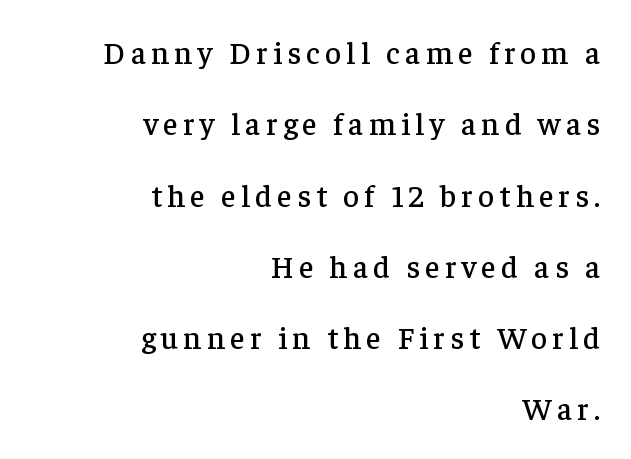
Right-aligned paragraph, ragged on the left. A roman cut, with each character standing at attention. Here the designer chose a conventional face with non-uniform glyph widths. The passage shown is not underscored anywhere. To sum up the face: it has serifs. The line-height multiplier appears high, well above default.
